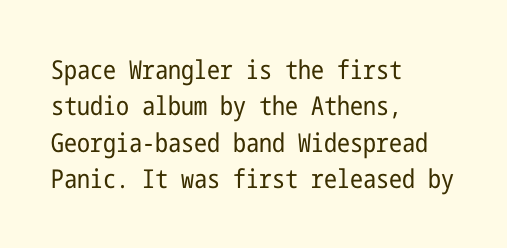
Q: Is the text bold? A: No.
Q: Is the text italic (slanted)? A: No, it is upright.
Q: Is the text underlined? A: No.
Q: How is the paragraph aligned? A: Left-aligned.
Q: Is the spacing between letters normal or unusually wide? A: Normal.
Q: Is the spacing between lines tight, normal or loose? A: Normal.
